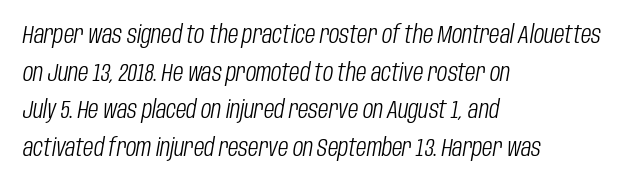
The image shows 24 px text type, italic (leaning right); set left-aligned, normal line spacing (1.57x), normal letter spacing, not underlined.
